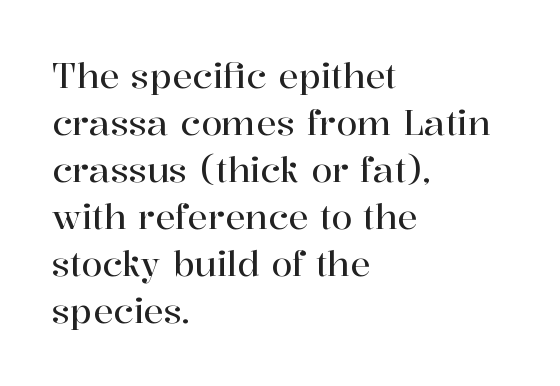
Q: Is the text italic (slanted)? A: No, it is upright.
Q: Is the typeface a serif or a sans-serif typeface? A: Serif.
Q: Is the text underlined? A: No.
Q: How is the paragraph aligned? A: Left-aligned.
Q: Is the spacing between letters normal or unusually wide? A: Normal.
Q: Is the spacing between lines tight, normal or loose? A: Normal.
Q: Width (condensed, normal, or wide)? A: Normal.
Q: Stroke contrast? A: High.
Q: x-height? A: Medium.
Q: Monospaced? A: No.
